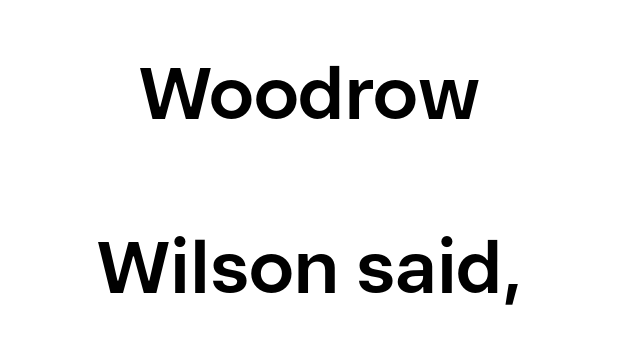
Q: Is the text bold? A: Yes.
Q: Is the text italic (slanted)? A: No, it is upright.
Q: Is the typeface a serif or a sans-serif typeface? A: Sans-serif.
Q: Is the text underlined? A: No.
Q: How is the paragraph aligned? A: Centered.
Q: Is the spacing between letters normal or unusually wide? A: Normal.
Q: Is the spacing between lines tight, normal or loose? A: Loose.
Q: Width (condensed, normal, or wide)? A: Normal.
Q: Stroke contrast? A: Low.
Q: x-height? A: Medium.
Q: Monospaced? A: No.
